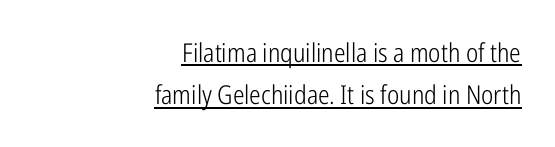
{"italic": "no", "bold": "no", "underline": "yes", "align": "right", "line_spacing": "normal", "line_spacing_ratio": 1.63, "letter_spacing": "normal", "letter_spacing_em": 0.0, "glyph_px": 26}
